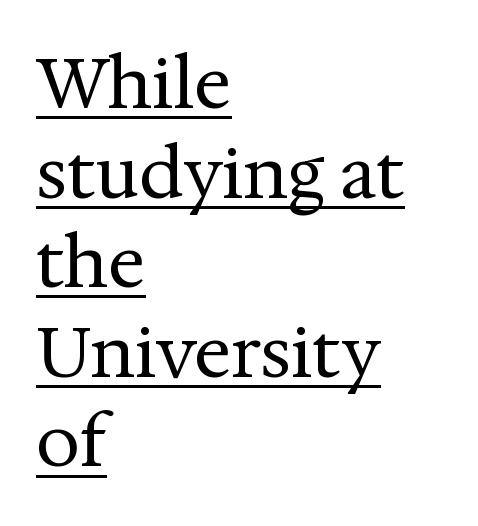
{"serif": "yes", "italic": "no", "bold": "no", "weight": "regular", "width": "normal", "stroke_contrast": "medium", "x_height": "medium", "monospaced": "no", "underline": "yes", "align": "left", "line_spacing": "normal", "line_spacing_ratio": 1.28, "letter_spacing": "normal", "letter_spacing_em": 0.0, "glyph_px": 70}
